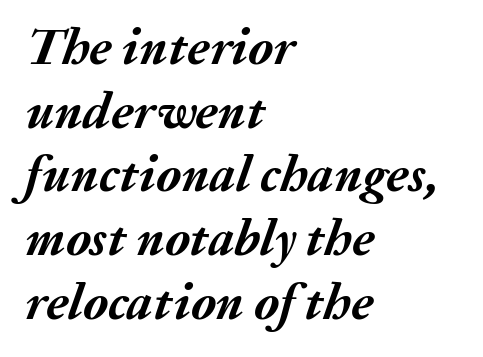
Words appear dense and cohesive because spacing is normal. Varying glyph widths throughout — classic text-font behaviour. Does the copy run flush right? No — it runs flush left. Letters rest on an invisible, unmarked baseline.
